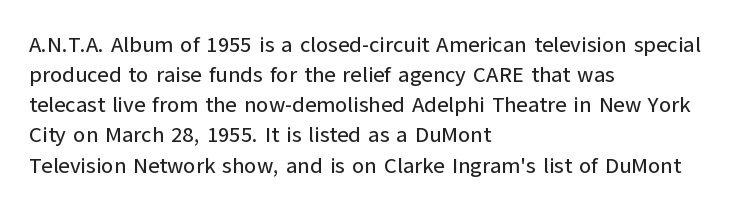
The image shows 22 px text type, upright; set left-aligned, normal line spacing (1.37x), normal letter spacing, not underlined.
